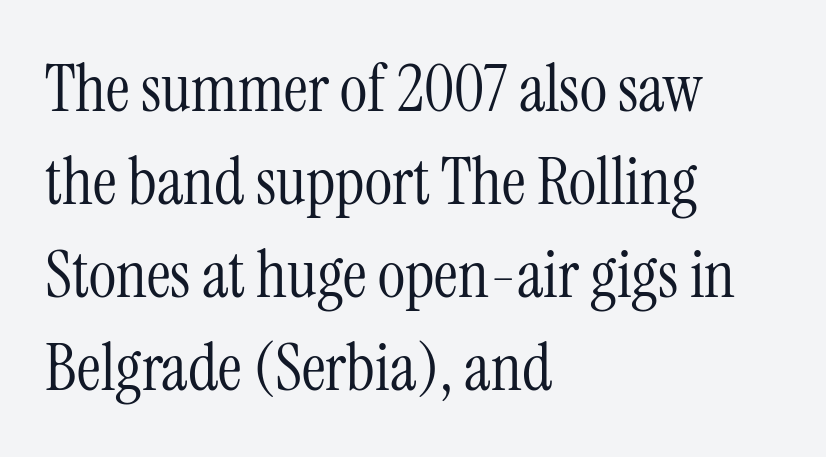
Posture: straight, roman, zero tilt. The lines are quadded left. The letterforms sit shoulder to shoulder at normal distance. The designer went with a serif here, giving each stem small feet.
